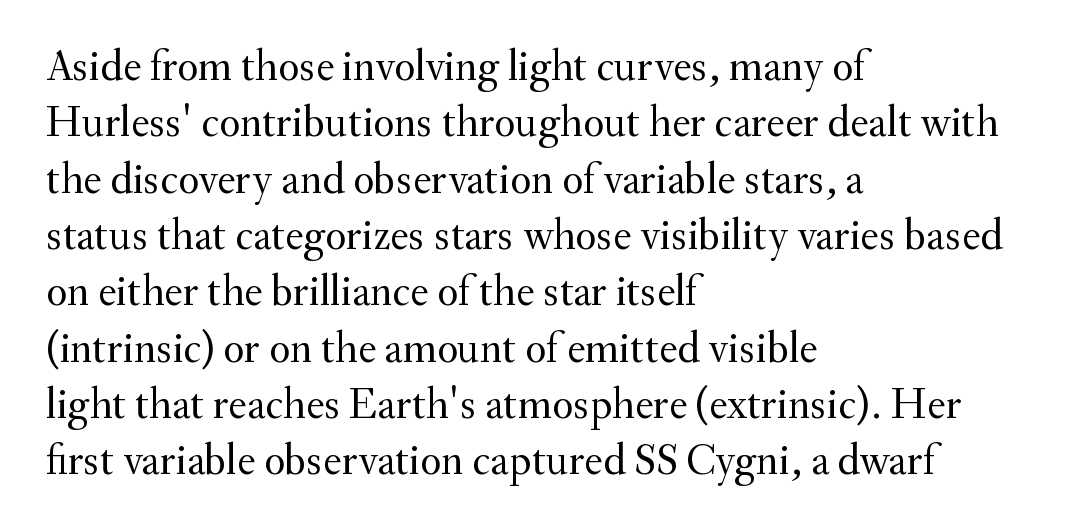
Q: Is the text bold? A: No.
Q: Is the text italic (slanted)? A: No, it is upright.
Q: Is the typeface a serif or a sans-serif typeface? A: Serif.
Q: Is the text underlined? A: No.
Q: How is the paragraph aligned? A: Left-aligned.
Q: Is the spacing between letters normal or unusually wide? A: Normal.
Q: Is the spacing between lines tight, normal or loose? A: Normal.
Q: Width (condensed, normal, or wide)? A: Normal.
Q: Stroke contrast? A: Medium.
Q: x-height? A: Small.
Q: Monospaced? A: No.
